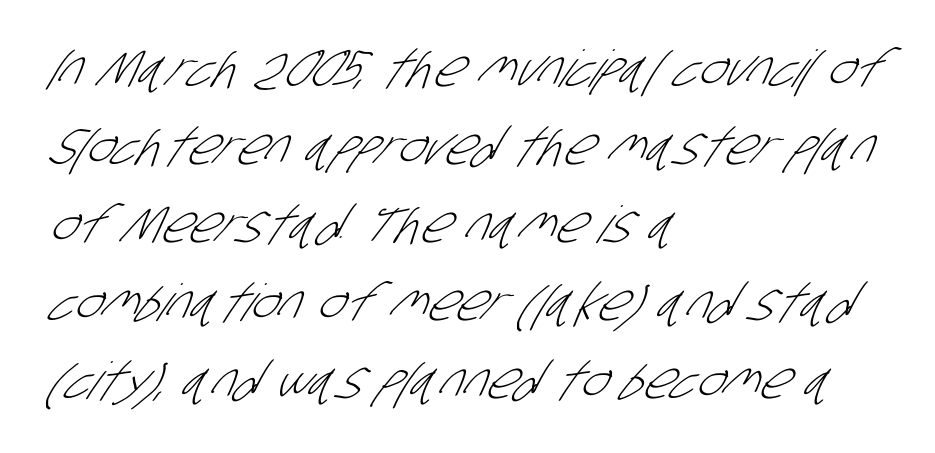
The leading is moderate, giving the passage an even texture. The text block is weighted toward the left margin, trailing off unevenly rightward. Note the varied advance widths — an 'i' is clearly narrower than an 'm'. Each row of text sits above clean, open space. The passage shown is not bold in any degree.
